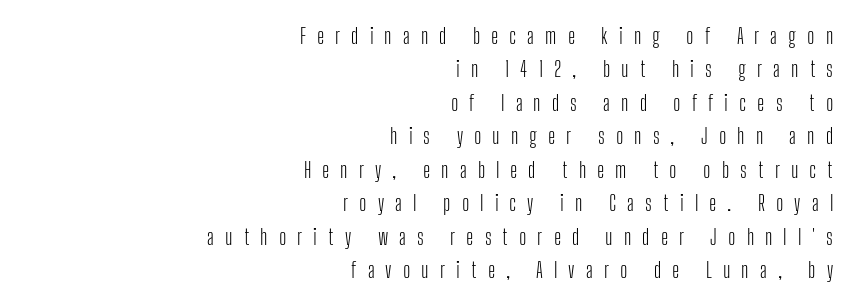
{"italic": "no", "bold": "no", "underline": "no", "align": "right", "line_spacing": "normal", "line_spacing_ratio": 1.52, "letter_spacing": "wide", "letter_spacing_em": 0.5, "glyph_px": 22}
